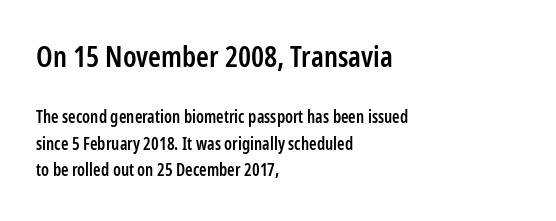
{"serif": "no", "italic": "no", "bold": "semi", "weight": "semibold", "width": "condensed", "stroke_contrast": "low", "x_height": "medium", "monospaced": "no", "underline": "no", "align": "left", "line_spacing": "normal", "line_spacing_ratio": 1.56, "letter_spacing": "normal", "letter_spacing_em": 0.0, "larger_block": "first", "size_ratio": 1.71, "glyph_px": 29}
